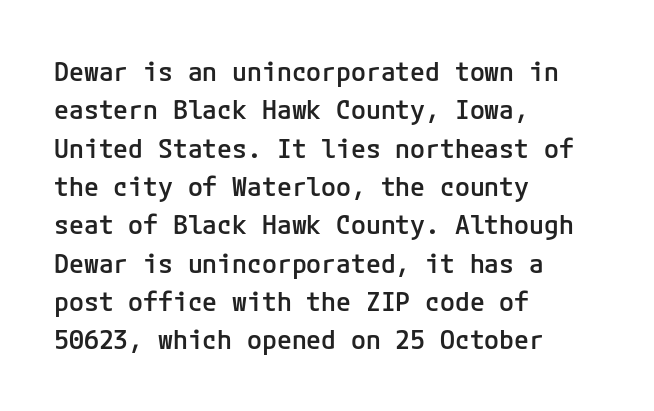
{"italic": "no", "bold": "semi", "underline": "no", "align": "left", "line_spacing": "normal", "line_spacing_ratio": 1.42, "letter_spacing": "normal", "letter_spacing_em": 0.0, "glyph_px": 27}
